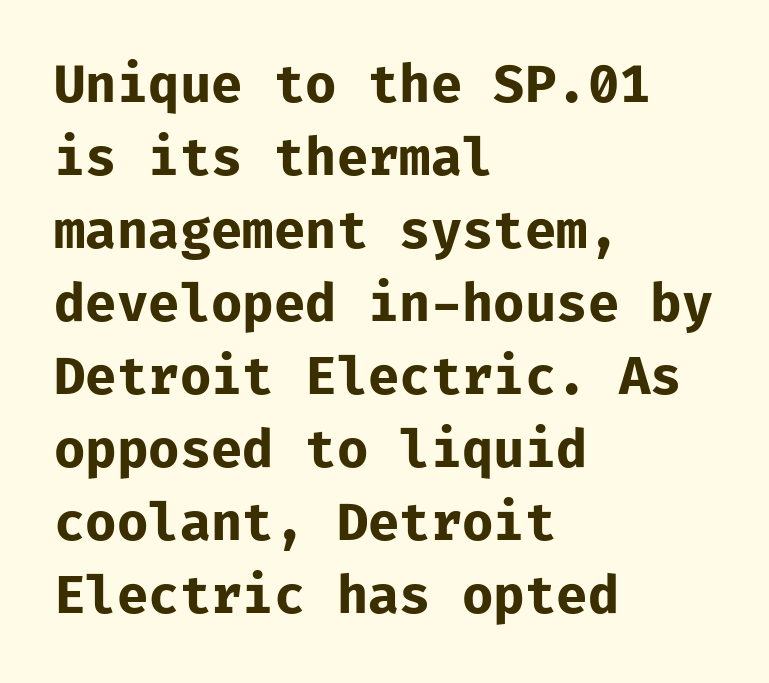
The image shows 51 px bold sans-serif type, upright; set left-aligned, normal line spacing (1.43x), normal letter spacing, not underlined; low stroke contrast and a medium x-height.
